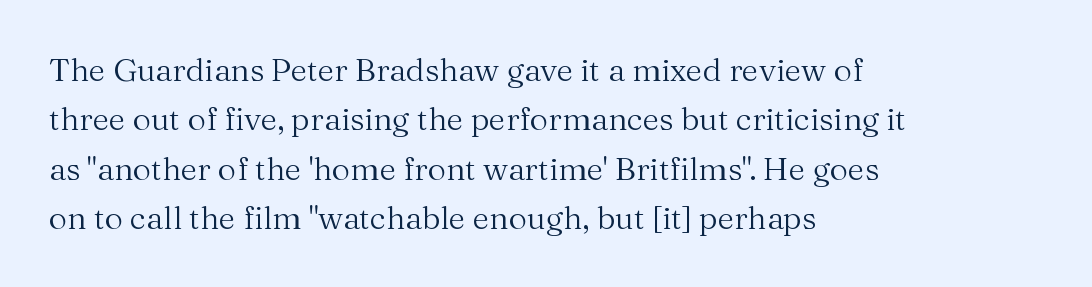
The image shows 32 px regular-weight serif type, upright; set left-aligned, normal line spacing (1.54x), normal letter spacing, not underlined; medium stroke contrast and a medium x-height.
